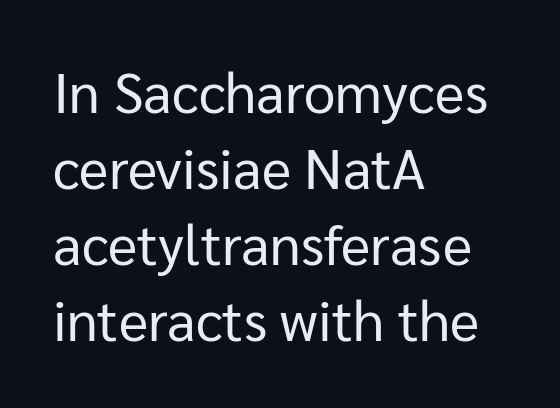
The image shows 56 px regular-weight sans-serif type, upright; set left-aligned, normal line spacing (1.36x), normal letter spacing, not underlined; low stroke contrast and a medium x-height.
